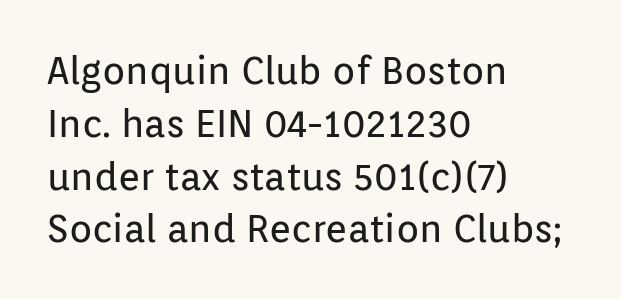
Q: Is the text bold? A: No.
Q: Is the text italic (slanted)? A: No, it is upright.
Q: Is the typeface a serif or a sans-serif typeface? A: Sans-serif.
Q: Is the text underlined? A: No.
Q: How is the paragraph aligned? A: Left-aligned.
Q: Is the spacing between letters normal or unusually wide? A: Normal.
Q: Is the spacing between lines tight, normal or loose? A: Normal.
Q: Width (condensed, normal, or wide)? A: Normal.
Q: Stroke contrast? A: Low.
Q: x-height? A: Medium.
Q: Monospaced? A: No.
